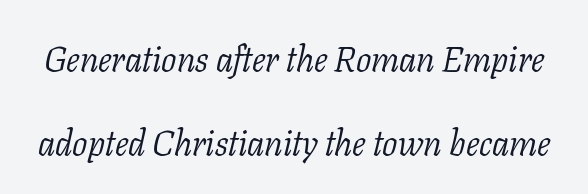
The image shows 36 px light serif type, italic (leaning right); set loose line spacing (2.34x), normal letter spacing, not underlined; low stroke contrast and a medium x-height.
